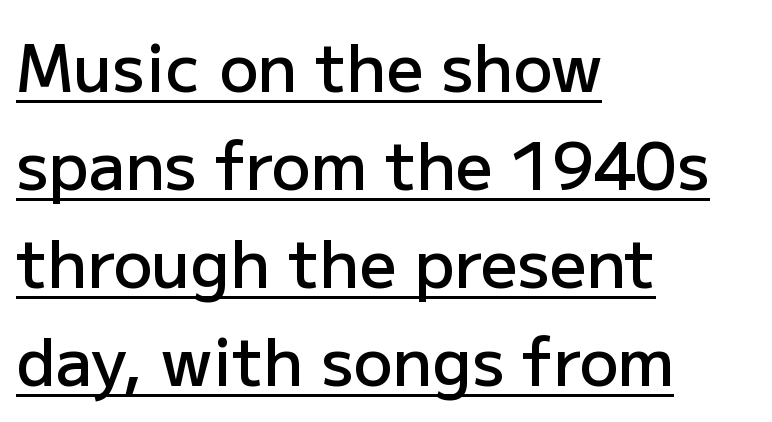
{"serif": "no", "italic": "no", "bold": "semi", "weight": "semibold", "width": "normal", "stroke_contrast": "low", "x_height": "medium", "monospaced": "no", "underline": "yes", "align": "left", "line_spacing": "normal", "line_spacing_ratio": 1.51, "letter_spacing": "normal", "letter_spacing_em": 0.0, "glyph_px": 65}
